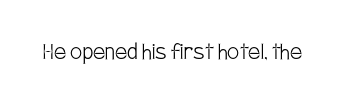
{"italic": "no", "bold": "no", "underline": "no", "letter_spacing": "normal", "letter_spacing_em": 0.0, "glyph_px": 27}
